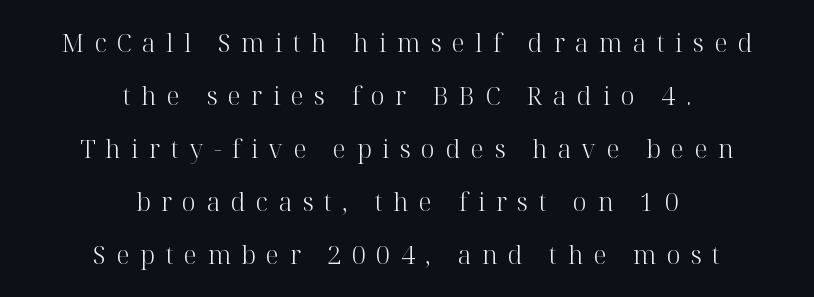
The image shows 25 px text type, upright; set centered, loose line spacing (2.12x), unusually wide letter spacing (+0.42 em), not underlined.
